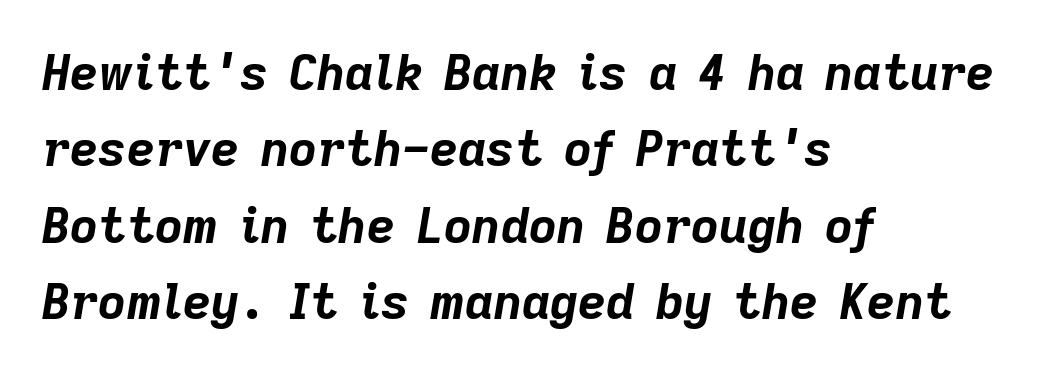
The specimen omits any rule beneath the text block's lines. The gaps between neighbouring characters are ordinary and unremarkable. Strokes here are thick enough to call this a true bold. Each letter keeps its own natural width here, so spacing adapts to shape. The compositor pushed each line to the left boundary.
